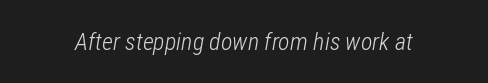
No extra tracking has been applied to these lines. Stems and bowls with no extra thickness — not bold. The whole block is typeset with a tilt. Beneath every word, the page is bare.
